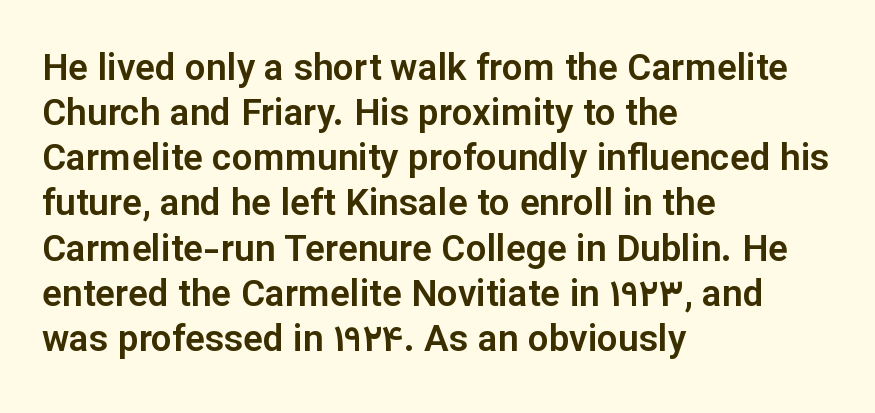
Q: Is the text italic (slanted)? A: No, it is upright.
Q: Is the typeface a serif or a sans-serif typeface? A: Sans-serif.
Q: Is the text underlined? A: No.
Q: How is the paragraph aligned? A: Left-aligned.
Q: Is the spacing between letters normal or unusually wide? A: Normal.
Q: Width (condensed, normal, or wide)? A: Normal.
Q: Stroke contrast? A: Low.
Q: x-height? A: Medium.
Q: Monospaced? A: No.
